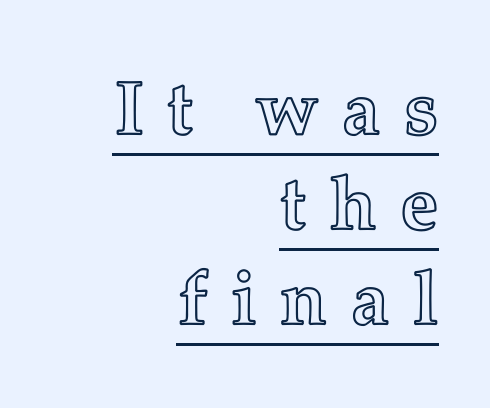
{"italic": "no", "width": "normal", "x_height": "medium", "monospaced": "no", "underline": "yes", "align": "right", "line_spacing": "normal", "line_spacing_ratio": 1.25, "letter_spacing": "wide", "letter_spacing_em": 0.3, "glyph_px": 76}
